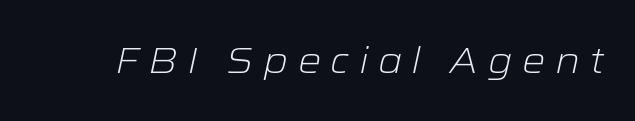
{"italic": "yes", "lean": "right", "slant_degrees": 12, "bold": "no", "weight": "light", "width": "wide", "stroke_contrast": "low", "x_height": "medium", "monospaced": "no", "underline": "no", "letter_spacing": "wide", "letter_spacing_em": 0.25, "glyph_px": 37}
